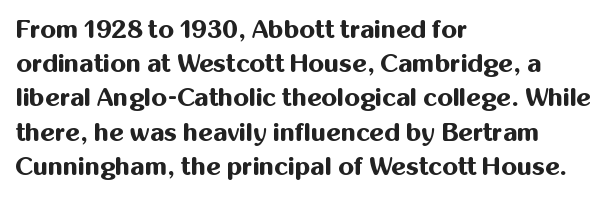
{"italic": "no", "bold": "yes", "underline": "no", "align": "left", "line_spacing": "normal", "line_spacing_ratio": 1.37, "letter_spacing": "normal", "letter_spacing_em": 0.0, "glyph_px": 25}
